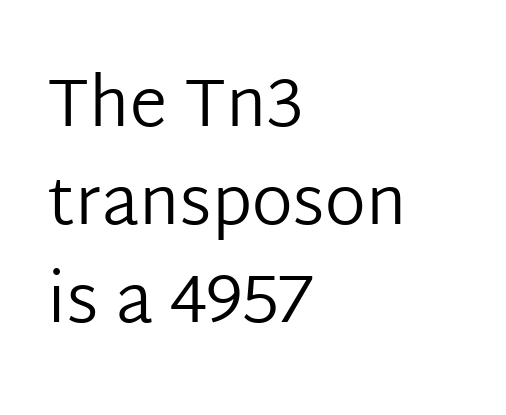
{"serif": "no", "italic": "no", "bold": "no", "weight": "regular", "width": "normal", "stroke_contrast": "low", "x_height": "medium", "monospaced": "no", "underline": "no", "align": "left", "line_spacing": "normal", "line_spacing_ratio": 1.44, "letter_spacing": "normal", "letter_spacing_em": 0.0, "glyph_px": 68}
